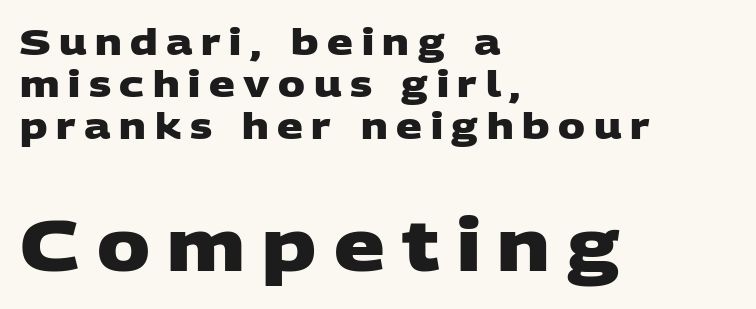
The image shows 71 px heavy, wide sans-serif type; set left-aligned, line spacing 1.16x, unusually wide letter spacing (+0.24 em), not underlined; the second (bottom) block is 1.97x larger; low stroke contrast and a large x-height.
